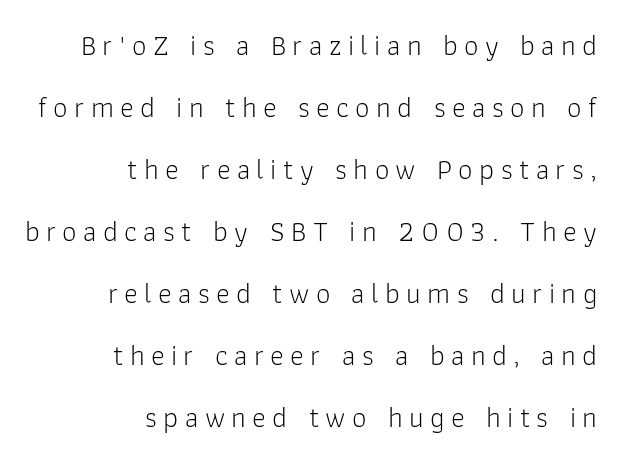
The image shows 29 px light sans-serif type, upright; set right-aligned, loose line spacing (2.14x), unusually wide letter spacing (+0.22 em), not underlined; low stroke contrast and a medium x-height.
